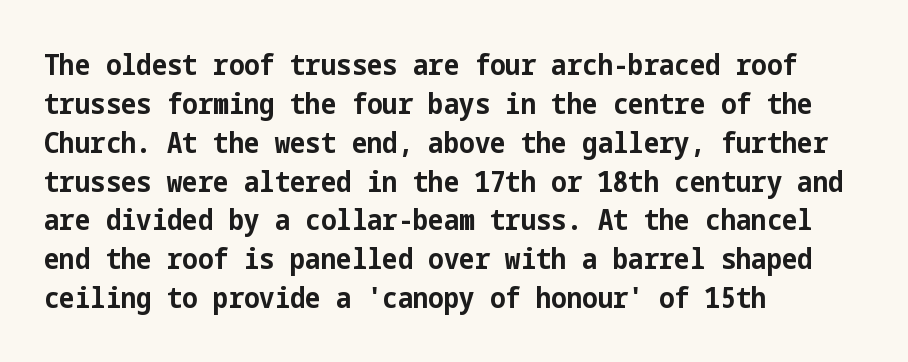
Every row of glyphs begins at an identical x-position on the left. Vertical spacing — default. The face used here is rendered with its standard letterfit. The specimen reads as upright at a glance. Beneath every word, the page is bare.
